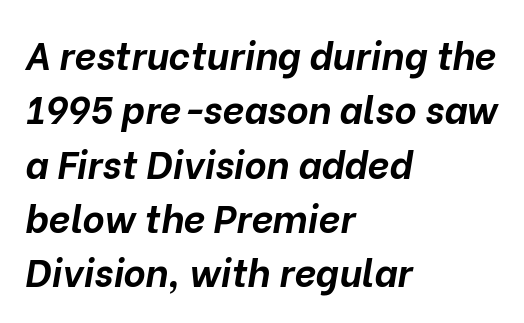
The image shows 38 px bold type, italic (leaning right); set left-aligned, normal line spacing (1.43x), normal letter spacing, not underlined; low stroke contrast and a medium x-height.
